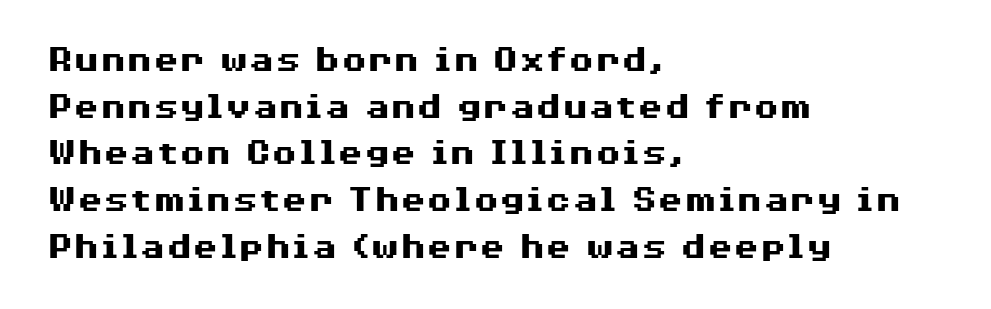
Quick note: underline off. The characters look thick and weighty, a clear bold. How are the letters spaced? Ordinarily, with no added tracking. In terms of letterform style, serifs are entirely absent.
